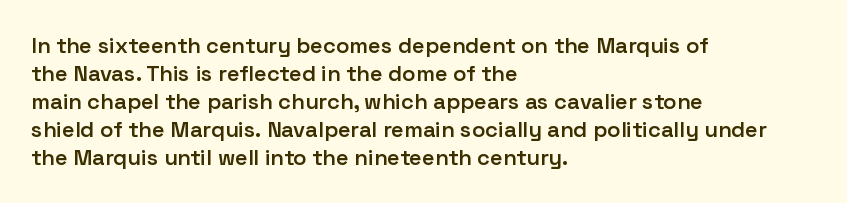
{"italic": "no", "bold": "semi", "underline": "no", "align": "left", "line_spacing": "normal", "line_spacing_ratio": 1.27, "letter_spacing": "normal", "letter_spacing_em": 0.0, "glyph_px": 22}
